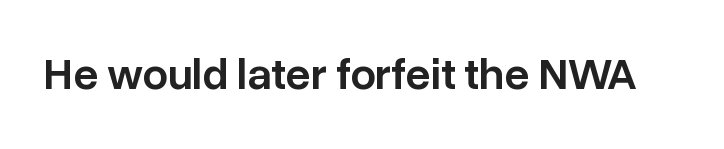
Q: Is the text bold? A: Semi-bold.
Q: Is the text italic (slanted)? A: No, it is upright.
Q: Is the typeface a serif or a sans-serif typeface? A: Sans-serif.
Q: Is the text underlined? A: No.
Q: Is the spacing between letters normal or unusually wide? A: Normal.
Q: Width (condensed, normal, or wide)? A: Normal.
Q: Stroke contrast? A: Low.
Q: x-height? A: Medium.
Q: Monospaced? A: No.
